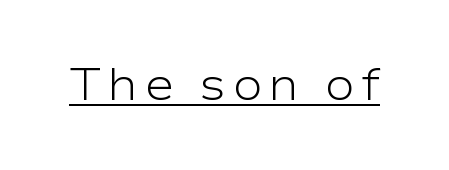
The image shows 46 px light, wide sans-serif type, upright; set underlined; low stroke contrast and a medium x-height.
